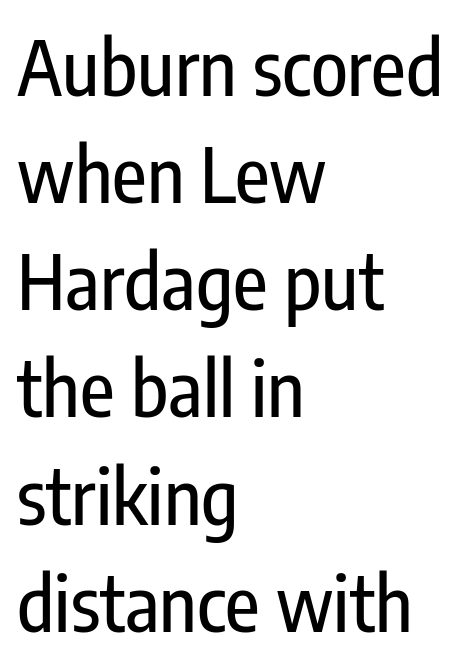
Note the varied advance widths — an 'i' is clearly narrower than an 'm'. Spacing between characters is what you'd get straight out of the box. Quick note: not italic, upright. Notice how descenders clear the ascenders below comfortably — that's standard leading.
